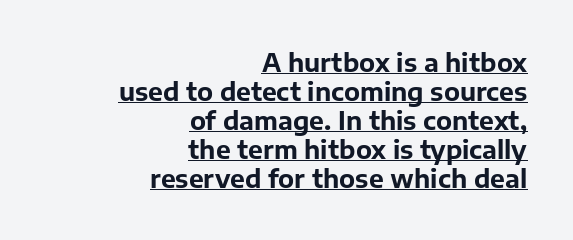
Q: Is the text bold? A: Yes.
Q: Is the text italic (slanted)? A: No, it is upright.
Q: Is the text underlined? A: Yes.
Q: How is the paragraph aligned? A: Right-aligned.
Q: Is the spacing between letters normal or unusually wide? A: Normal.
